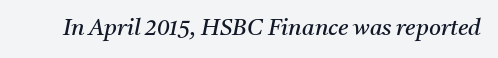
{"italic": "yes", "lean": "right", "slant_degrees": 11, "bold": "no", "underline": "no", "letter_spacing": "normal", "letter_spacing_em": 0.0, "glyph_px": 23}
